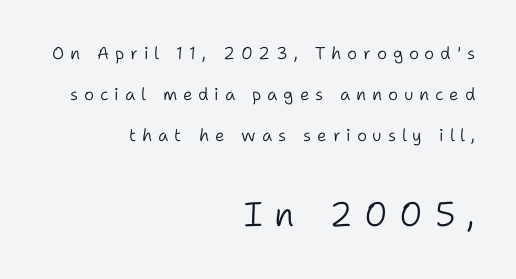
The image shows 34 px light sans-serif type, upright; set right-aligned, loose line spacing (2.41x), unusually wide letter spacing (+0.34 em), not underlined; the second (bottom) block is 2.0x larger; low stroke contrast and a medium x-height.
